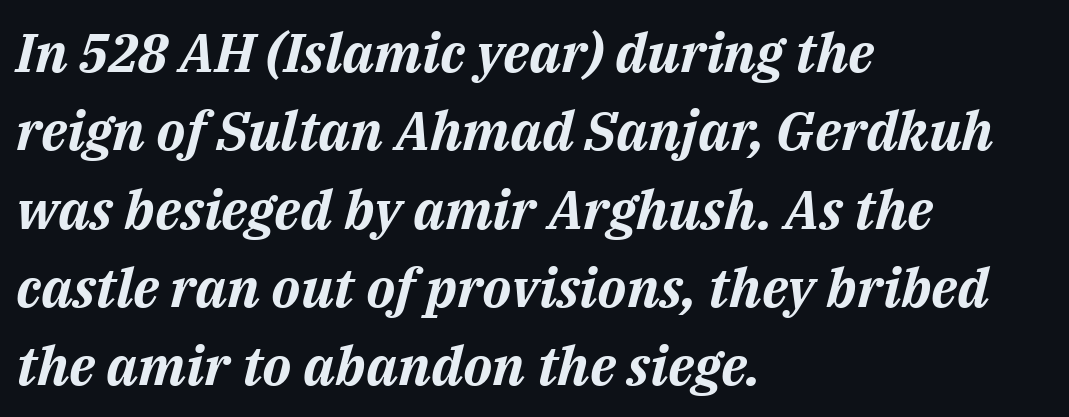
{"italic": "yes", "lean": "right", "slant_degrees": 14, "bold": "yes", "weight": "bold", "width": "normal", "stroke_contrast": "medium", "x_height": "medium", "monospaced": "no", "underline": "no", "align": "left", "line_spacing": "normal", "line_spacing_ratio": 1.45, "letter_spacing": "normal", "letter_spacing_em": 0.0, "glyph_px": 54}
